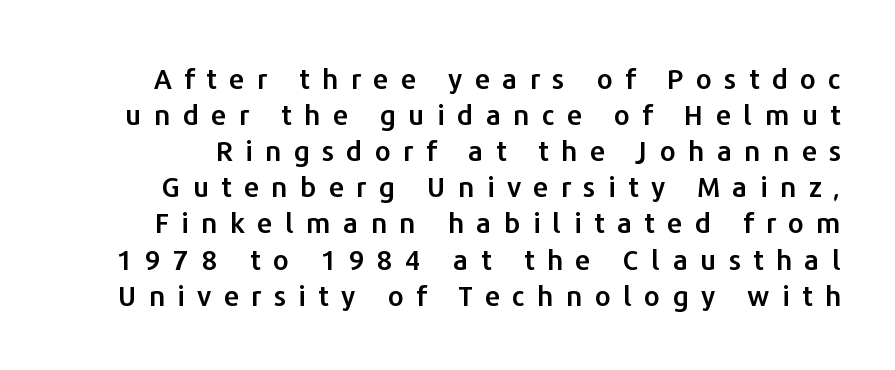
When letters stand straight like this, we call the style roman or upright. Each letter's strokes conclude bluntly, with no projecting serifs. Honestly, the letter spacing is so wide it's the main thing you notice. The glyphs are unaccompanied by any horizontal stroke below them. What's the leading like? Ordinary, nothing unusual.
